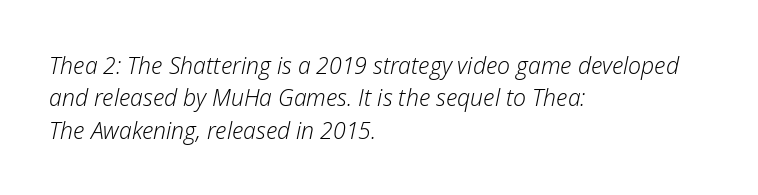
This sample uses plain, unmodified letter spacing. A typesetter would mark this as italic. The letters look calm and open, with moderate or lighter stems. A classic flush-left, rag-right setting is used for this passage. The rendering uses a moderate line-height, typical for paragraphs. Glance below the letters and you will spot only blank space.
